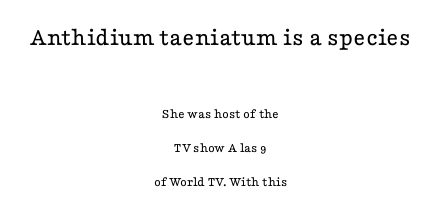
A typesetter would call this leading open, well beyond the default. Leftover space on each line is divided equally before and after the words. The face used here appears at its bigger size in the upper chunk. The rendering keeps characters at their native spacing. Characters remain perfectly vertical along every line.
